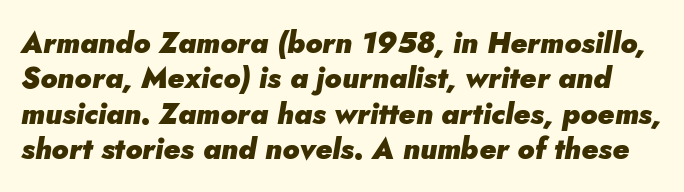
Plenty of ink on the page — the face is bold. The words here are not underlined. Characters are canted at an angle relative to the baseline's perpendicular. Look at the tracking — it's just the regular setting, nothing added.
